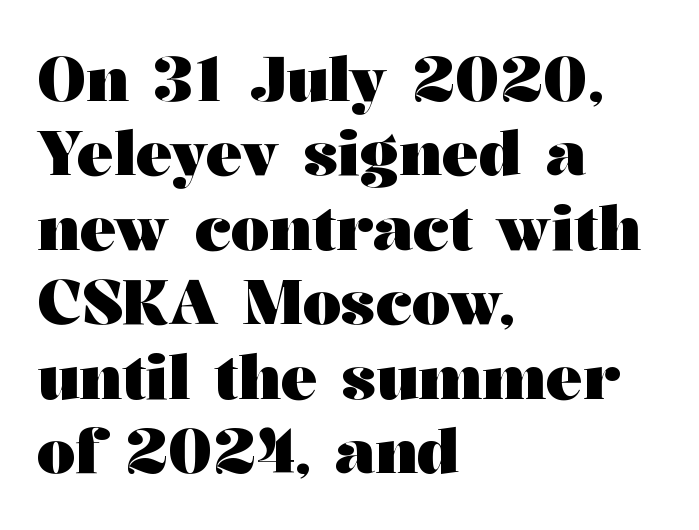
{"serif": "yes", "italic": "no", "bold": "yes", "weight": "heavy", "width": "wide", "stroke_contrast": "medium", "x_height": "medium", "monospaced": "no", "underline": "no", "align": "left", "line_spacing_ratio": 1.22, "letter_spacing": "normal", "letter_spacing_em": 0.0, "glyph_px": 61}
